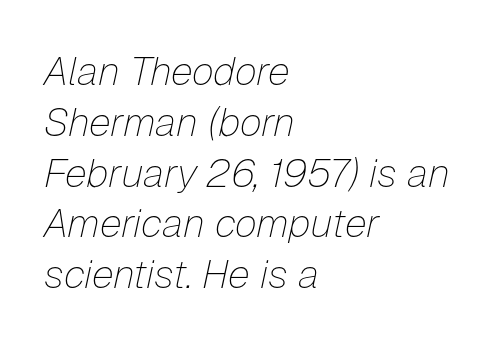
The letters are slanted; this is an italic face. The rendering anchors every line to the left-hand side. The designer left line spacing at the default. A typesetter would call this proportional, since set widths differ per character. The letters sit at their default tracking, neither squeezed nor spread. The specimen omits any rule beneath the text block's lines.
